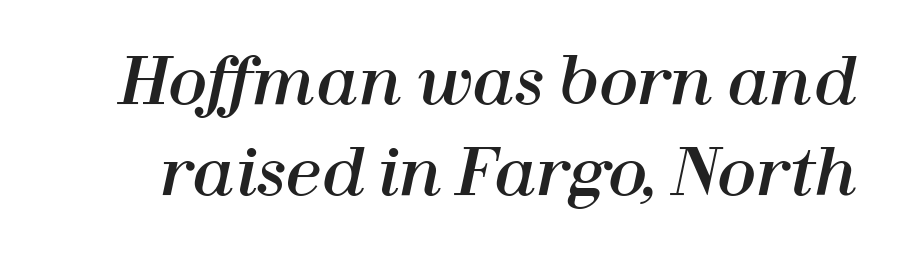
{"italic": "yes", "lean": "right", "slant_degrees": 12, "width": "normal", "stroke_contrast": "high", "x_height": "medium", "monospaced": "no", "underline": "no", "line_spacing": "normal", "line_spacing_ratio": 1.42, "letter_spacing": "normal", "letter_spacing_em": 0.0, "glyph_px": 64}
